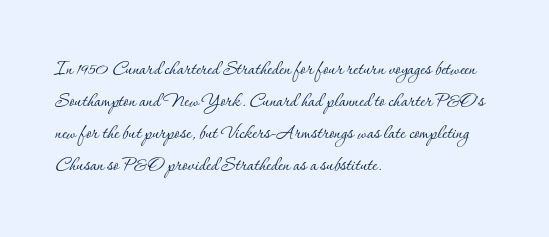
{"bold": "no", "underline": "no", "align": "left", "line_spacing": "normal", "line_spacing_ratio": 1.34, "letter_spacing": "normal", "letter_spacing_em": 0.0, "glyph_px": 24}
